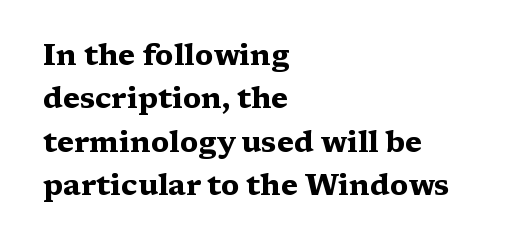
Does the leading feel generous? No, just average. The tracking reads as untouched default to a designer's eye. Reading down the block, your eye returns to a fixed left position each line. Proportional: the letters do not fall into vertical columns. It's the straight-up-and-down kind of type. Classification — serif.
